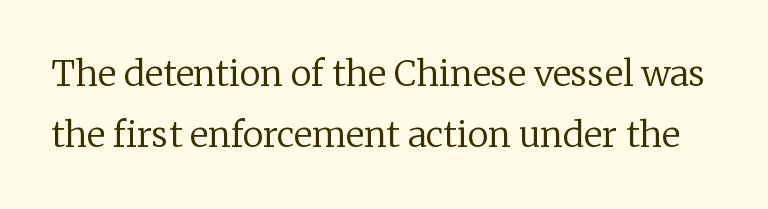
Q: Is the text bold? A: No.
Q: Is the text italic (slanted)? A: No, it is upright.
Q: Is the typeface a serif or a sans-serif typeface? A: Serif.
Q: Is the text underlined? A: No.
Q: Is the spacing between letters normal or unusually wide? A: Normal.
Q: Width (condensed, normal, or wide)? A: Normal.
Q: Stroke contrast? A: Low.
Q: x-height? A: Medium.
Q: Monospaced? A: No.
